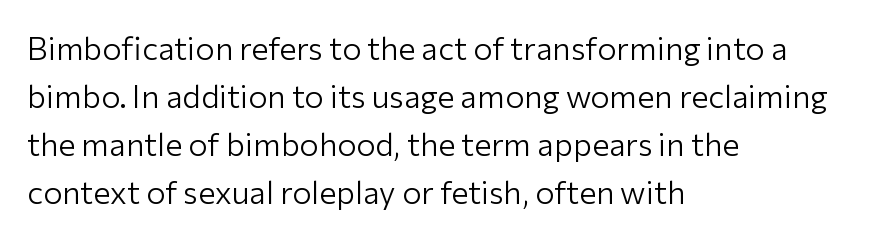
Style check: upright. Tracking here is standard; glyphs follow each other at the usual distance. Summary of weight: not heavy and not bold. Descenders are the only things crossing below the line.
